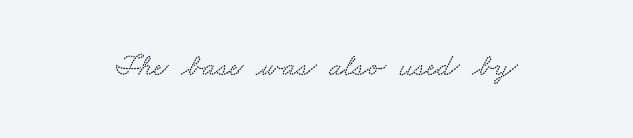
The image shows 31 px wide serif type; set normal letter spacing, not underlined; medium stroke contrast and a small x-height.
